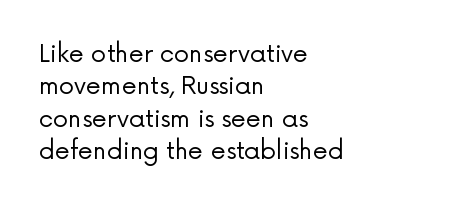
The image shows 24 px text type, upright; set left-aligned, normal line spacing (1.35x), normal letter spacing, not underlined.
